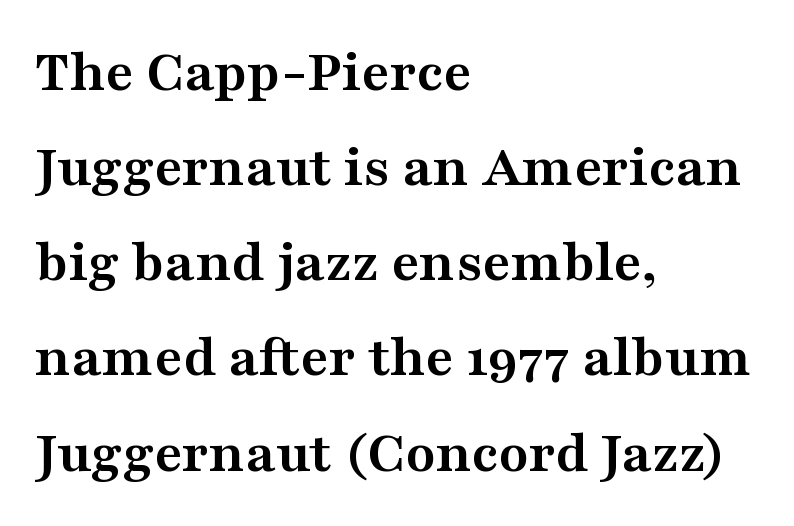
The image shows 61 px semibold, wide serif type, upright; set left-aligned, normal line spacing (1.56x), normal letter spacing, not underlined; medium stroke contrast and a medium x-height.
